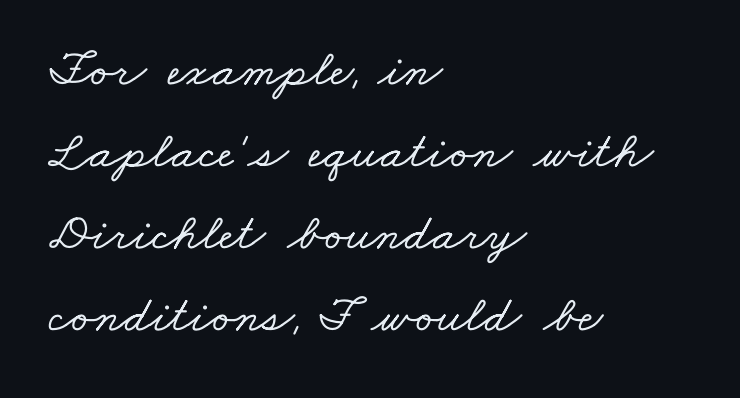
Q: Is the typeface a serif or a sans-serif typeface? A: Serif.
Q: Is the text underlined? A: No.
Q: How is the paragraph aligned? A: Left-aligned.
Q: Is the spacing between letters normal or unusually wide? A: Normal.
Q: Is the spacing between lines tight, normal or loose? A: Normal.
Q: Width (condensed, normal, or wide)? A: Wide.
Q: Stroke contrast? A: Low.
Q: x-height? A: Small.
Q: Monospaced? A: No.
